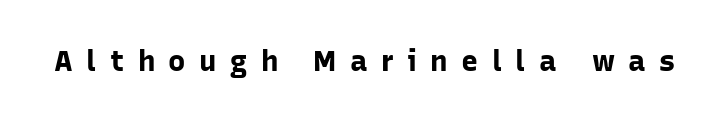
Q: Is the text bold? A: Yes.
Q: Is the text italic (slanted)? A: No, it is upright.
Q: Is the typeface a serif or a sans-serif typeface? A: Sans-serif.
Q: Is the text underlined? A: No.
Q: Is the spacing between letters normal or unusually wide? A: Unusually wide.
Q: Width (condensed, normal, or wide)? A: Normal.
Q: Stroke contrast? A: Low.
Q: x-height? A: Medium.
Q: Monospaced? A: No.
